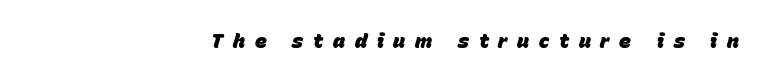
Chunky letters — that's bold for sure. The axis of the letterforms is tilted away from vertical. Look at the tracking — it's clearly loosened, letters drifting apart. Casual observation: everything's shoved over to the right. Underline: absent.
